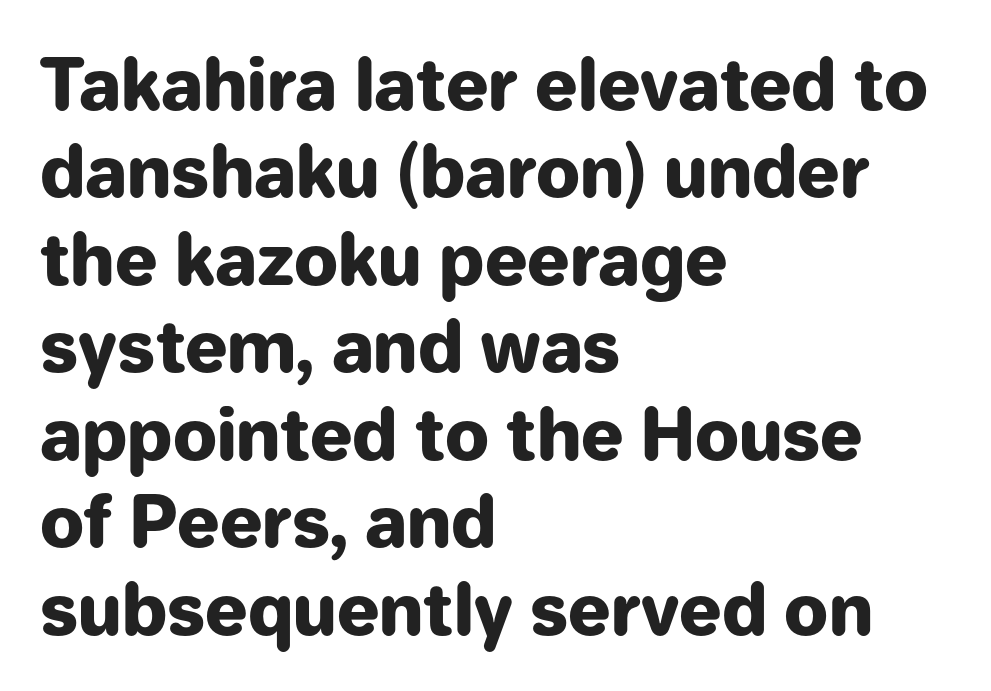
The image shows 70 px heavy sans-serif type, upright; set left-aligned, normal line spacing (1.25x), normal letter spacing, not underlined; low stroke contrast and a medium x-height.
